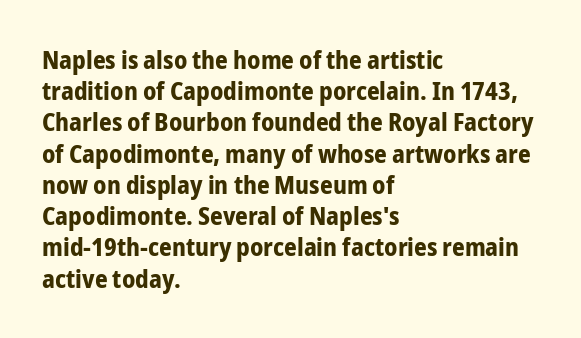
The image shows 25 px bold type, upright; set left-aligned, normal line spacing (1.25x), normal letter spacing, not underlined.
